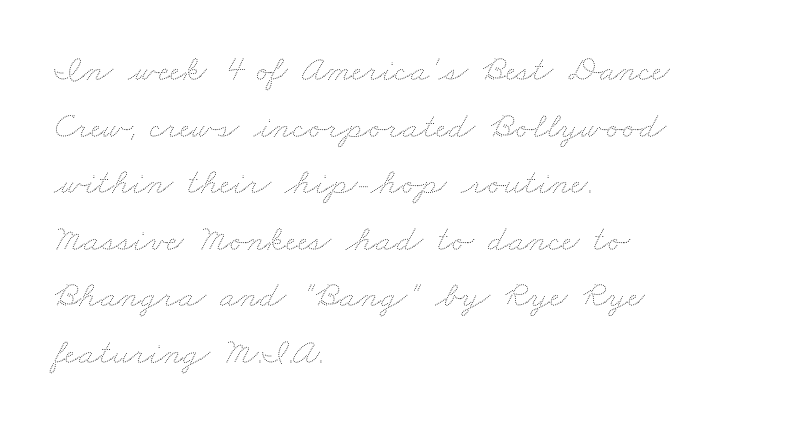
This rendering features lettering with no underline. In CSS terms this would be text-align: left. This reads as an unemphasized weight, regular at the heaviest. A typesetter would call this zero additional tracking. You could not count columns in this text — the font is proportionally spaced. Evenly set lines give the paragraph a standard silhouette.
